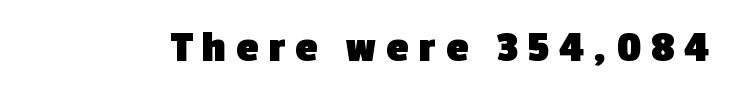
Each glyph is drawn with heavy, bold strokes. Observe the wide spacing: letters keep a clear distance from each other. Only glyphs here, with clear space below each row. A typesetter would label this face a sans. Note the varied advance widths — an 'i' is clearly narrower than an 'm'.
